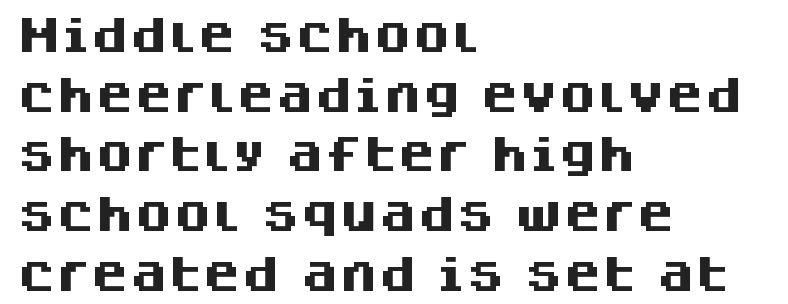
{"serif": "no", "italic": "no", "bold": "yes", "weight": "heavy", "width": "normal", "stroke_contrast": "medium", "x_height": "large", "monospaced": "no", "underline": "no", "align": "left", "line_spacing": "normal", "line_spacing_ratio": 1.53, "letter_spacing": "normal", "letter_spacing_em": 0.0, "glyph_px": 39}
